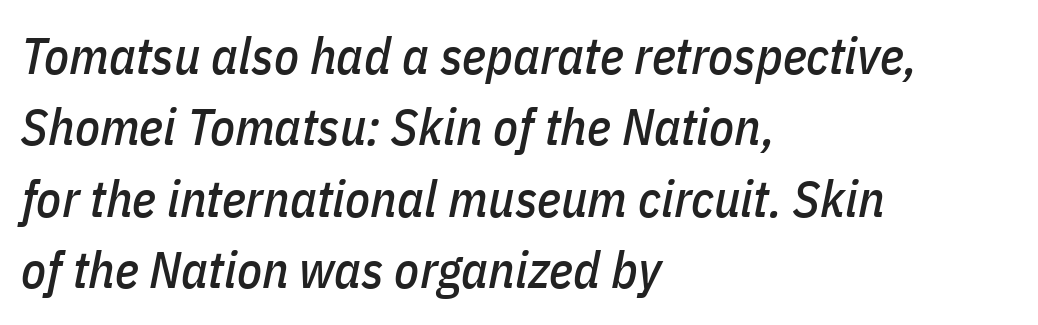
The image shows 51 px condensed type, italic (leaning right); set left-aligned, normal line spacing (1.4x), normal letter spacing, not underlined; low stroke contrast and a medium x-height.
